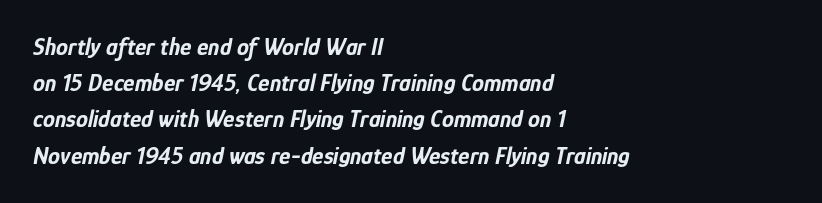
{"italic": "yes", "lean": "right", "slant_degrees": 12, "bold": "yes", "underline": "no", "align": "left", "line_spacing": "normal", "line_spacing_ratio": 1.51, "letter_spacing": "normal", "letter_spacing_em": 0.0, "glyph_px": 24}
